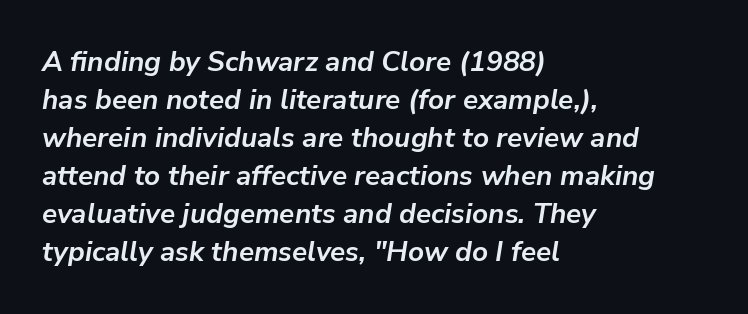
{"italic": "yes", "lean": "right", "slant_degrees": 9, "bold": "yes", "weight": "semibold", "width": "normal", "stroke_contrast": "low", "x_height": "medium", "monospaced": "no", "underline": "no", "align": "left", "line_spacing": "normal", "line_spacing_ratio": 1.36, "letter_spacing": "normal", "letter_spacing_em": 0.0, "glyph_px": 28}
